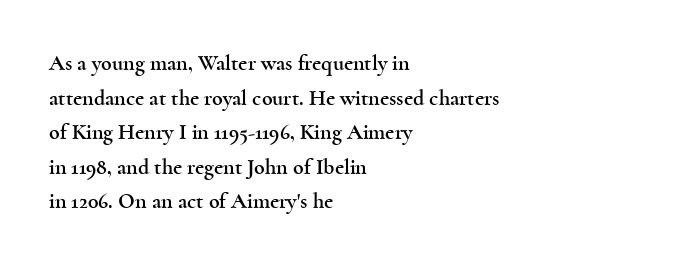
The setting favours the left margin, as ordinary paragraphs usually do. The letters stand straight up with perfectly vertical stems. Baseline-to-baseline distance is the conventional proportion of letter height. Beneath every word, the page is bare. Is the letter spacing exaggerated? No — it looks like the ordinary default.
